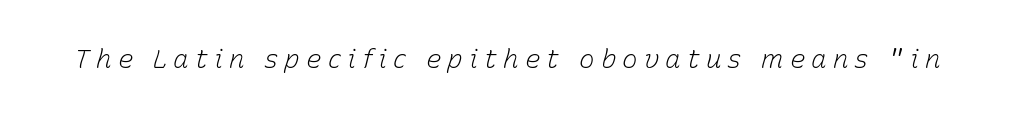
{"italic": "yes", "lean": "right", "slant_degrees": 15, "bold": "no", "underline": "no", "letter_spacing": "wide", "letter_spacing_em": 0.23, "glyph_px": 26}
